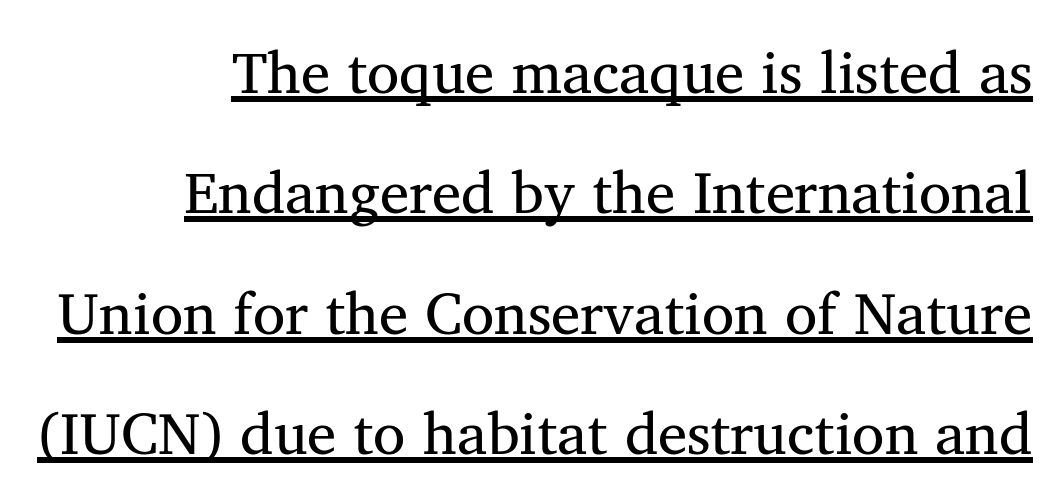
{"serif": "yes", "bold": "no", "weight": "regular", "width": "normal", "stroke_contrast": "medium", "x_height": "medium", "monospaced": "no", "underline": "yes", "align": "right", "line_spacing": "loose", "line_spacing_ratio": 2.04, "letter_spacing": "normal", "letter_spacing_em": 0.0, "glyph_px": 59}
